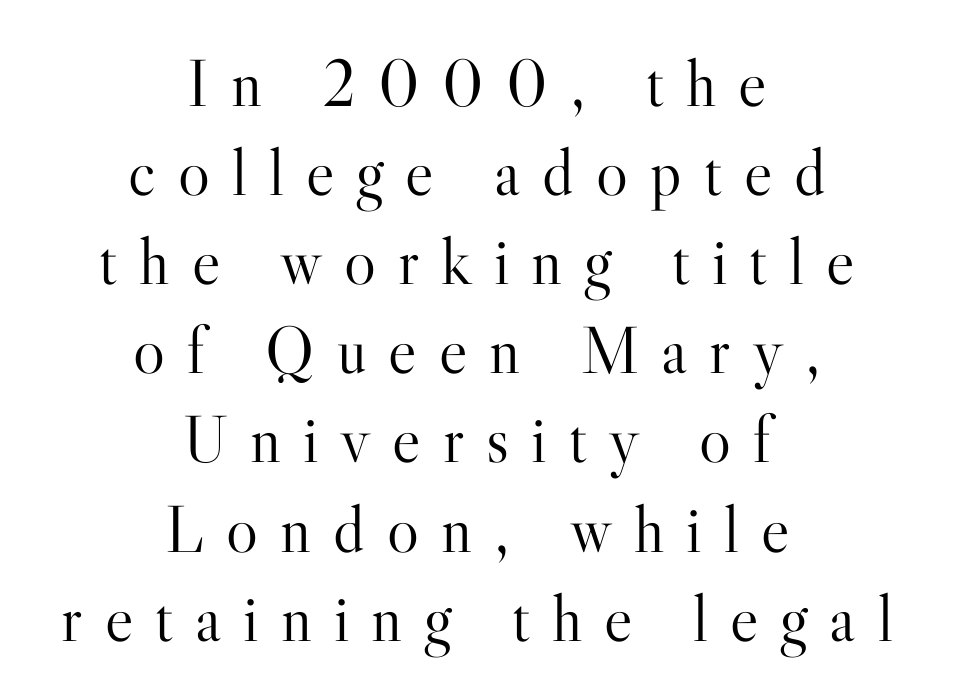
Think of a printed novel: that variable character pitch is what you see here. Stems here are at most as thick as an everyday book face. To sum up the face: it has serifs. A student would call this center alignment; a typographer would say set centered. The rows are spaced the way most documents space them. The specimen omits any rule beneath the text block's lines.
